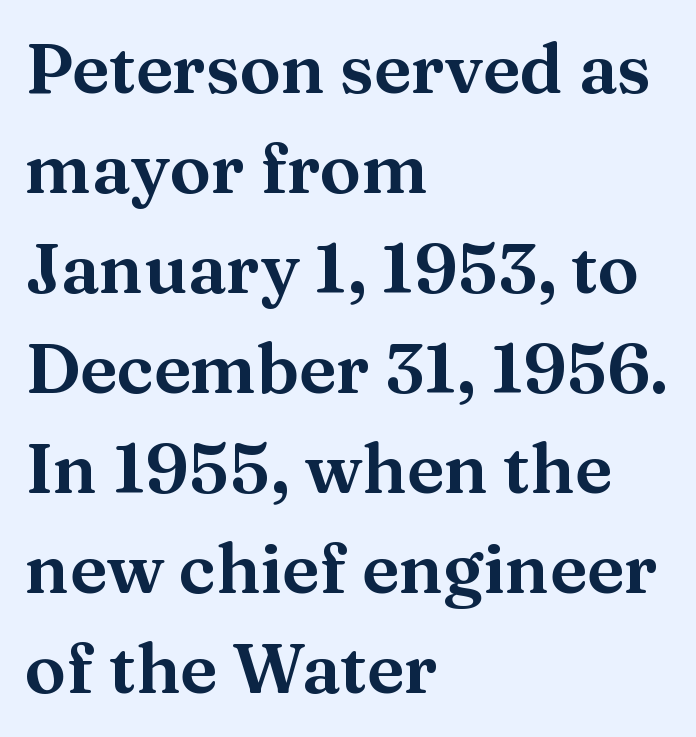
Q: Is the text italic (slanted)? A: No, it is upright.
Q: Is the typeface a serif or a sans-serif typeface? A: Serif.
Q: Is the text underlined? A: No.
Q: How is the paragraph aligned? A: Left-aligned.
Q: Is the spacing between letters normal or unusually wide? A: Normal.
Q: Is the spacing between lines tight, normal or loose? A: Normal.
Q: Width (condensed, normal, or wide)? A: Wide.
Q: Stroke contrast? A: Medium.
Q: x-height? A: Medium.
Q: Monospaced? A: No.
